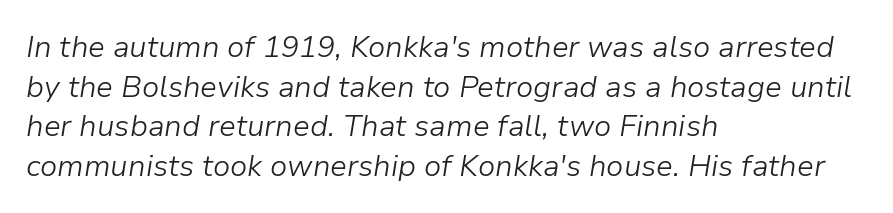
The gaps between neighbouring characters are ordinary and unremarkable. Successive baselines arrive at the customary interval. A typesetter would call this proportional, since set widths differ per character. The face used here has a pronounced slope to its letters. Nobody drew a line under any word here.
